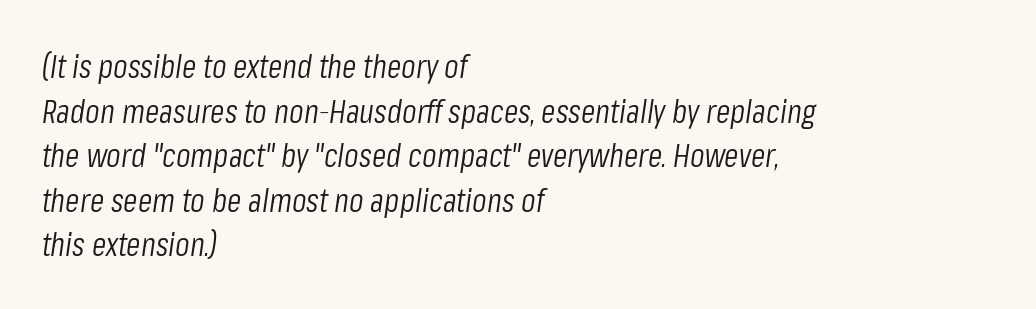
{"italic": "yes", "lean": "right", "slant_degrees": 8, "bold": "no", "weight": "light", "width": "condensed", "stroke_contrast": "low", "x_height": "medium", "monospaced": "no", "underline": "no", "align": "left", "line_spacing": "normal", "line_spacing_ratio": 1.35, "letter_spacing": "normal", "letter_spacing_em": 0.0, "glyph_px": 33}
